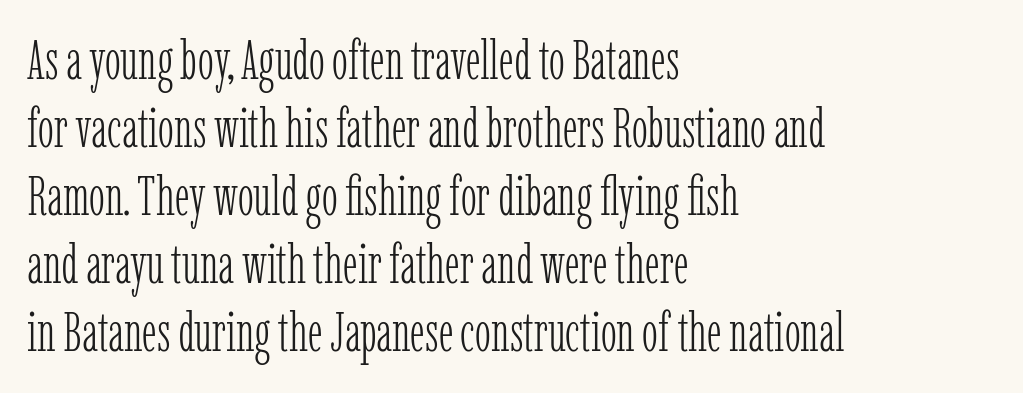
Is there much room between lines? A standard amount, neither cramped nor airy. A typesetter would mark this as roman, not italic. Where is the straight margin? On the left. What kind of face is this? One with serifs. Looks like regular typesetting: each glyph gets only the width it needs.
